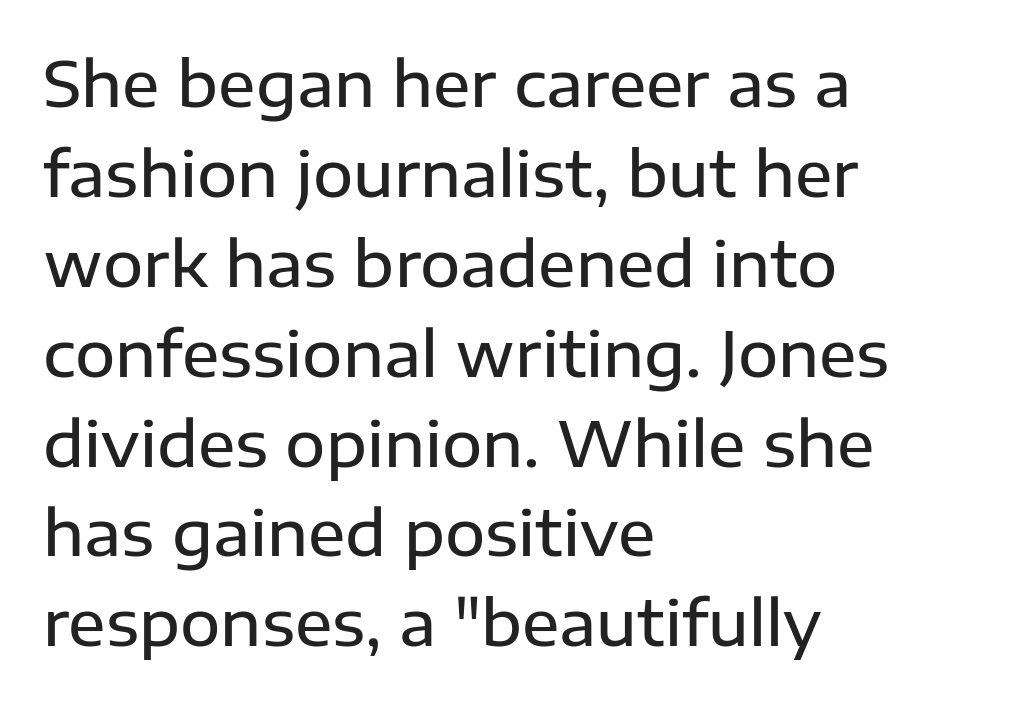
The image shows 62 px semibold sans-serif type, upright; set left-aligned, normal line spacing (1.45x), normal letter spacing, not underlined; low stroke contrast and a medium x-height.
